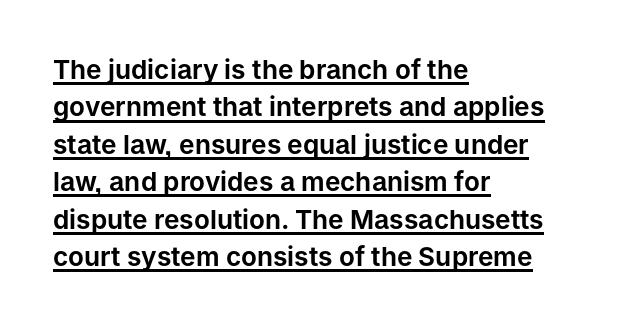
The image shows 26 px text type, upright; set left-aligned, normal line spacing (1.44x), normal letter spacing, underlined.
